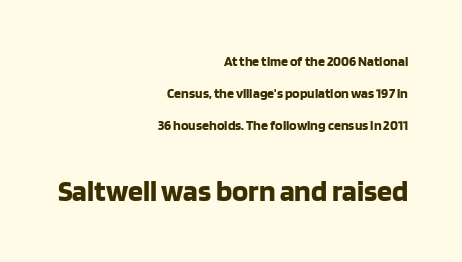
Tracking here is standard; glyphs follow each other at the usual distance. Here the designer chose a conventional face with non-uniform glyph widths. Short and long lines alike share a common ending point at right. As a designer I'd log this as weight 700, bold.
